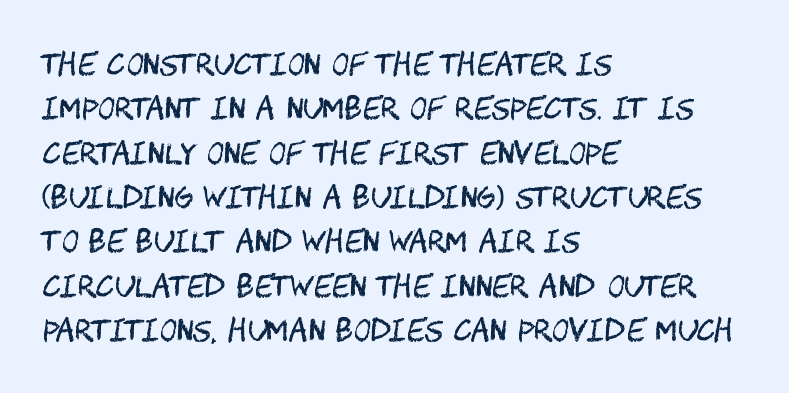
Q: Is the text bold? A: No.
Q: Is the text italic (slanted)? A: No, it is upright.
Q: Is the typeface a serif or a sans-serif typeface? A: Sans-serif.
Q: Is the text underlined? A: No.
Q: How is the paragraph aligned? A: Left-aligned.
Q: Is the spacing between letters normal or unusually wide? A: Normal.
Q: Is the spacing between lines tight, normal or loose? A: Normal.
Q: Width (condensed, normal, or wide)? A: Condensed.
Q: Stroke contrast? A: Medium.
Q: x-height? A: Large.
